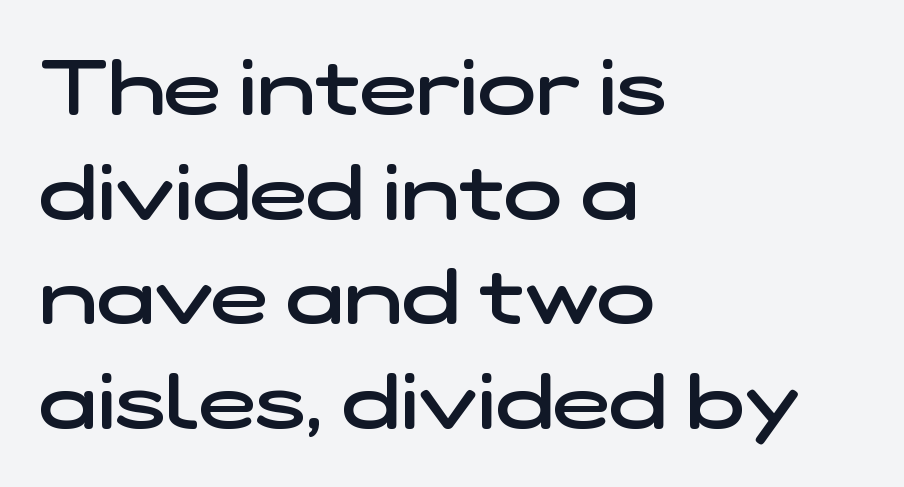
The rendering uses natural spacing where letterforms have individual widths. Students, observe: this is what conventionally led text looks like. The designer went with a sans here, leaving each stem footless. Alignment: flush left.
